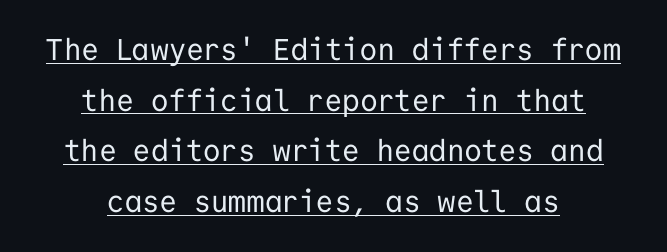
The image shows 30 px regular-weight sans-serif type, upright, monospaced; set centered, normal line spacing (1.69x), normal letter spacing, underlined; low stroke contrast and a medium x-height.
